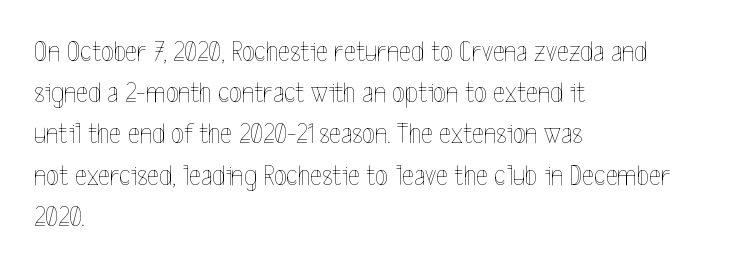
Q: Is the text bold? A: No.
Q: Is the text italic (slanted)? A: No, it is upright.
Q: Is the text underlined? A: No.
Q: How is the paragraph aligned? A: Left-aligned.
Q: Is the spacing between letters normal or unusually wide? A: Normal.
Q: Is the spacing between lines tight, normal or loose? A: Normal.
Q: Width (condensed, normal, or wide)? A: Condensed.
Q: x-height? A: Medium.
Q: Monospaced? A: No.
